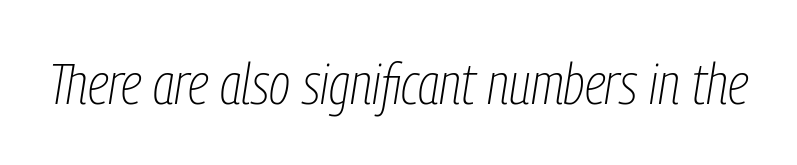
Quick note: italic. The glyphs are unaccompanied by any horizontal stroke below them. The letters look calm and open, with moderate or lighter stems. The passage shown has conventional tracking throughout. This sample has the flowing, uneven cadence of proportional lettering.
